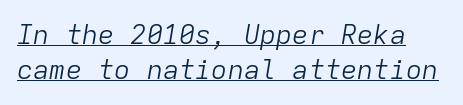
{"italic": "yes", "lean": "right", "slant_degrees": 9, "bold": "no", "underline": "yes", "line_spacing": "normal", "line_spacing_ratio": 1.3, "letter_spacing": "normal", "letter_spacing_em": 0.0, "glyph_px": 27}
